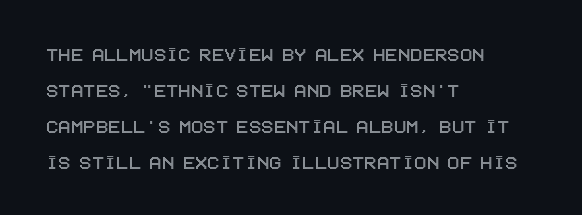
Q: Is the text italic (slanted)? A: No, it is upright.
Q: Is the text underlined? A: No.
Q: How is the paragraph aligned? A: Left-aligned.
Q: Is the spacing between letters normal or unusually wide? A: Normal.
Q: Is the spacing between lines tight, normal or loose? A: Normal.
